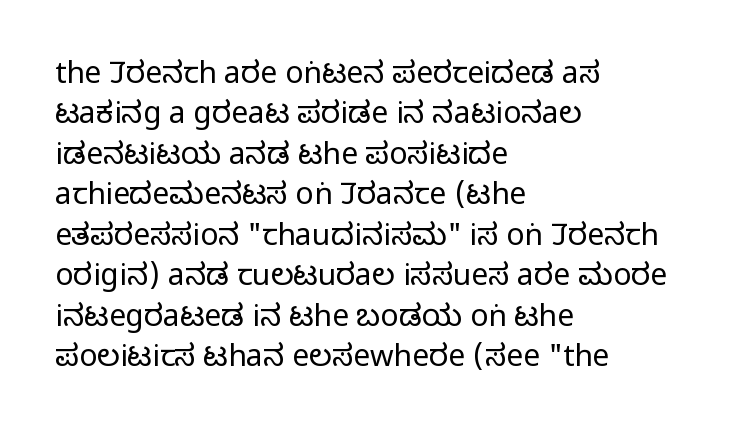
The typesetter chose a ragged-right arrangement here. Proportional: the letters do not fall into vertical columns. Observe the ordinary spacing: letters are neighbours, not strangers. Any mark beneath the type? The region is blank. The block of text has a typical density, with ordinary space between rows. The type family on display is of the sans-serif kind.
